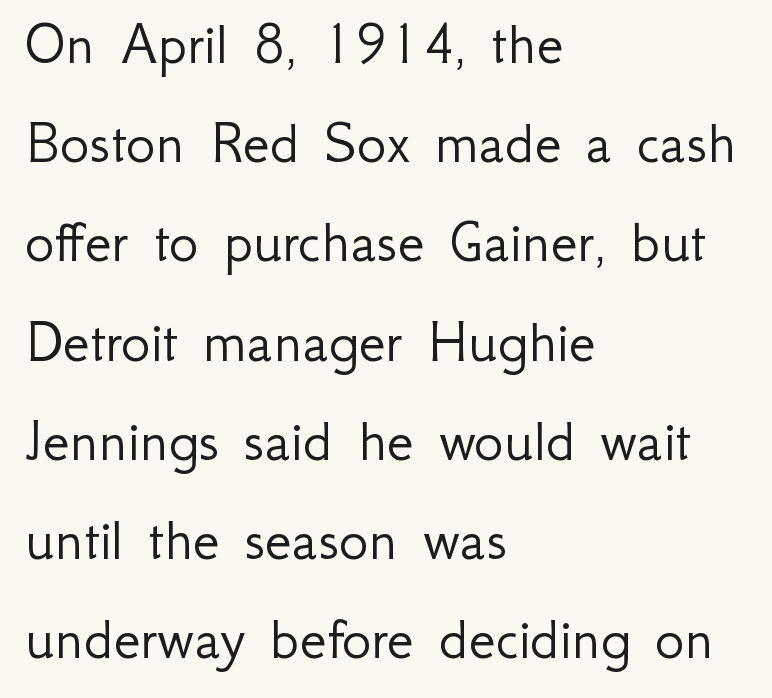
{"serif": "no", "italic": "no", "bold": "no", "weight": "light", "width": "normal", "stroke_contrast": "low", "x_height": "small", "monospaced": "no", "underline": "no", "align": "left", "line_spacing": "normal", "line_spacing_ratio": 1.6, "letter_spacing": "normal", "letter_spacing_em": 0.0, "glyph_px": 62}
